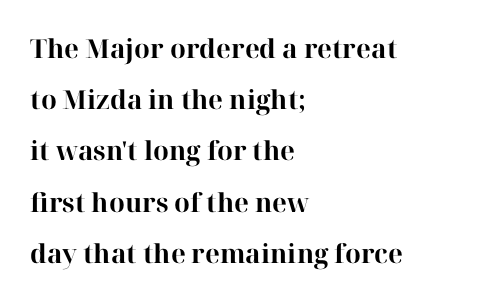
The image shows 26 px bold type, upright; set left-aligned, loose line spacing (1.97x), normal letter spacing, not underlined.
